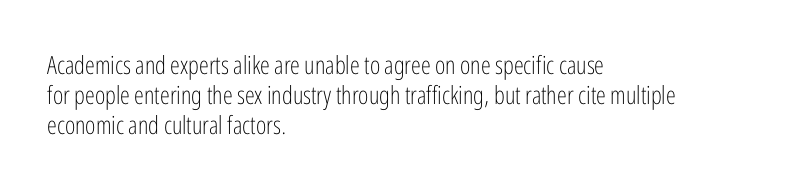
The image shows 25 px text type, upright; set left-aligned, line spacing 1.2x, normal letter spacing, not underlined.
